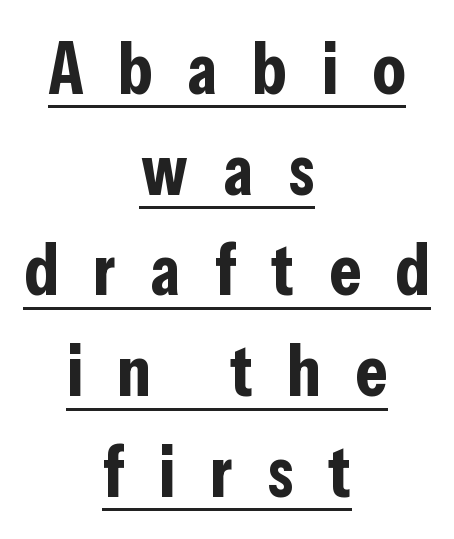
{"serif": "no", "italic": "no", "bold": "yes", "weight": "bold", "width": "condensed", "stroke_contrast": "low", "x_height": "medium", "monospaced": "no", "underline": "yes", "align": "center", "line_spacing": "normal", "line_spacing_ratio": 1.38, "letter_spacing": "wide", "letter_spacing_em": 0.47, "glyph_px": 73}
